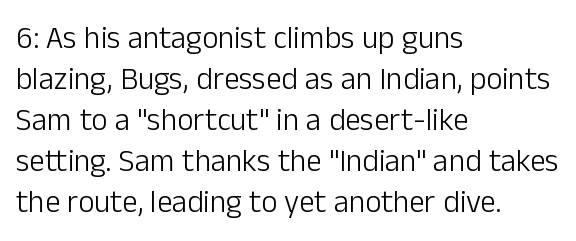
{"serif": "no", "italic": "no", "bold": "no", "weight": "light", "width": "normal", "stroke_contrast": "low", "x_height": "medium", "monospaced": "no", "underline": "no", "align": "left", "line_spacing": "normal", "line_spacing_ratio": 1.32, "letter_spacing": "normal", "letter_spacing_em": 0.0, "glyph_px": 31}
